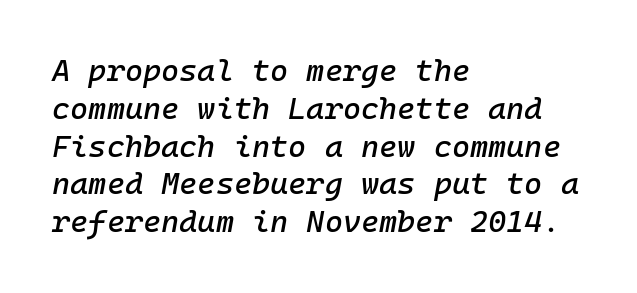
{"italic": "yes", "lean": "right", "slant_degrees": 10, "width": "normal", "stroke_contrast": "low", "x_height": "medium", "monospaced": "yes", "underline": "no", "align": "left", "line_spacing_ratio": 1.22, "letter_spacing": "normal", "letter_spacing_em": 0.0, "glyph_px": 31}
